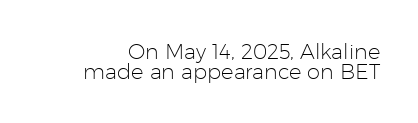
Q: Is the text bold? A: No.
Q: Is the text italic (slanted)? A: No, it is upright.
Q: Is the text underlined? A: No.
Q: Is the spacing between letters normal or unusually wide? A: Normal.
Q: Is the spacing between lines tight, normal or loose? A: Tight.
